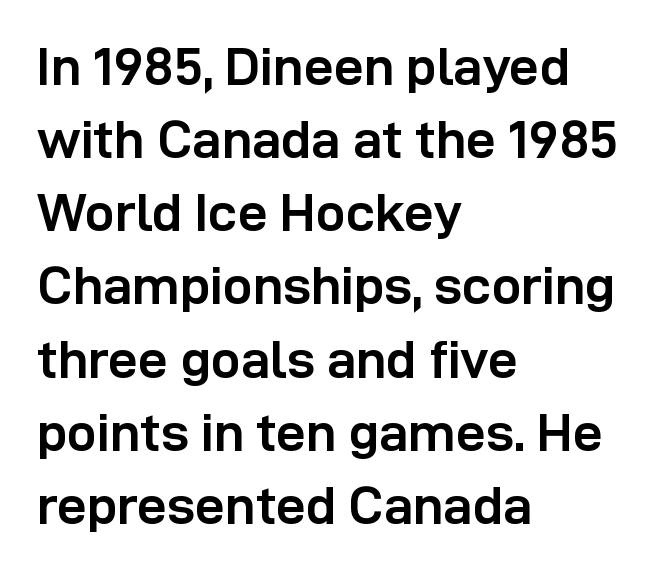
The image shows 53 px semibold sans-serif type, upright; set left-aligned, normal line spacing (1.38x), normal letter spacing, not underlined; low stroke contrast and a medium x-height.
